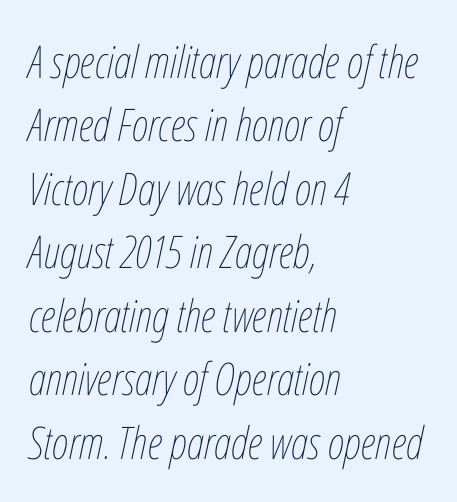
{"italic": "yes", "lean": "right", "slant_degrees": 12, "bold": "no", "weight": "thin", "width": "condensed", "stroke_contrast": "low", "x_height": "medium", "monospaced": "no", "underline": "no", "align": "left", "line_spacing": "normal", "line_spacing_ratio": 1.41, "letter_spacing": "normal", "letter_spacing_em": 0.0, "glyph_px": 45}
